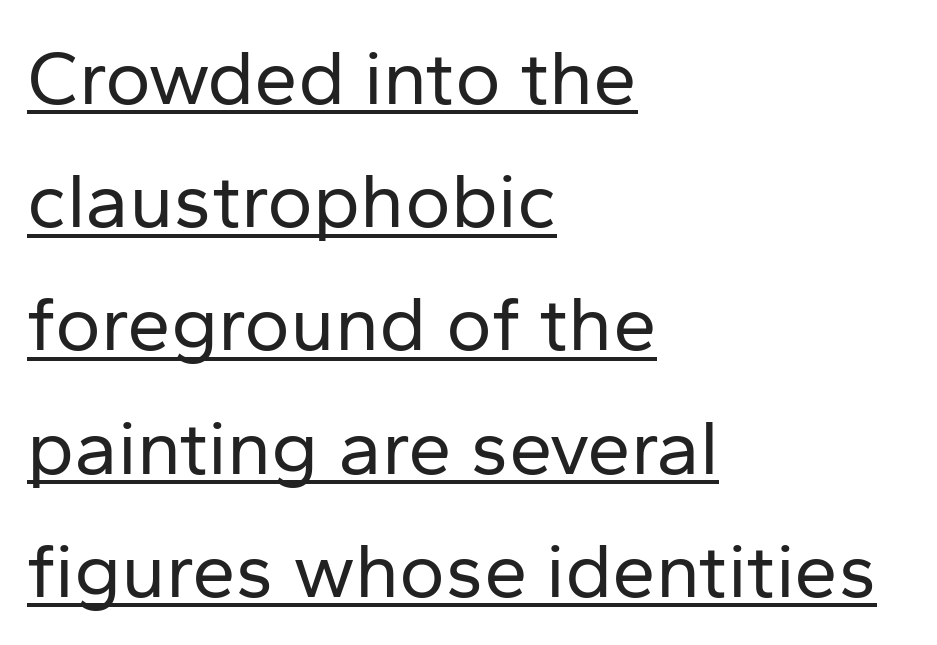
In CSS terms this would be text-align: left. The typeface chosen for these lines omits serifs. These glyphs show unthickened strokes, regular width or finer. Letter spacing: default. A roman cut, with each character standing at attention. These characters rest on top of a visible drawn line.
